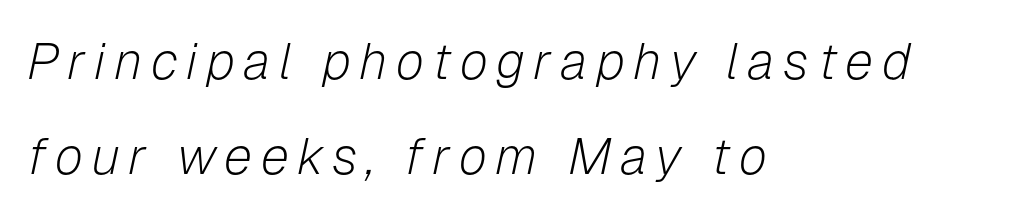
{"italic": "yes", "lean": "right", "slant_degrees": 12, "bold": "no", "weight": "light", "width": "normal", "stroke_contrast": "low", "x_height": "medium", "monospaced": "no", "underline": "no", "align": "left", "line_spacing_ratio": 1.87, "glyph_px": 51}
